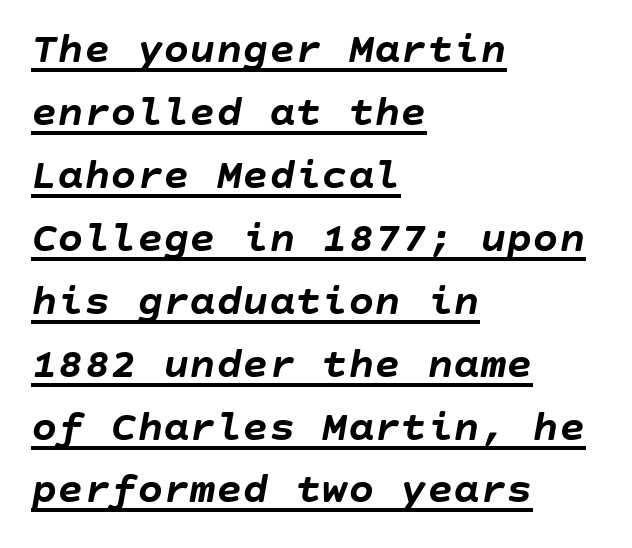
The image shows 44 px semibold type, italic (leaning right); set left-aligned, normal line spacing (1.43x), normal letter spacing, underlined; low stroke contrast and a large x-height.
